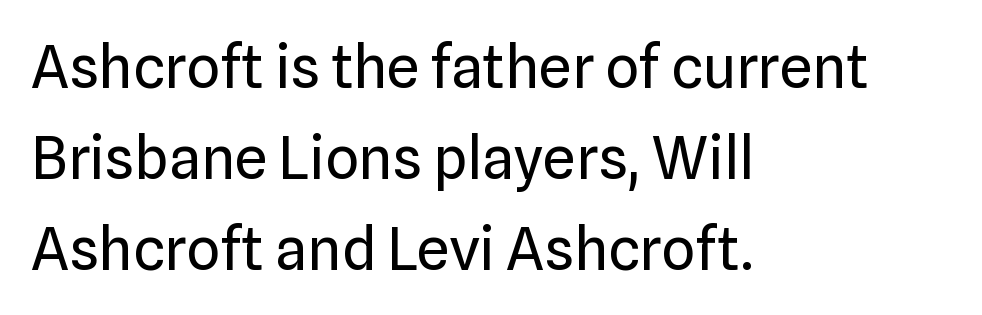
{"serif": "no", "italic": "no", "bold": "no", "weight": "regular", "width": "normal", "stroke_contrast": "low", "x_height": "medium", "monospaced": "no", "underline": "no", "align": "left", "line_spacing": "normal", "line_spacing_ratio": 1.54, "letter_spacing": "normal", "letter_spacing_em": 0.0, "glyph_px": 59}
